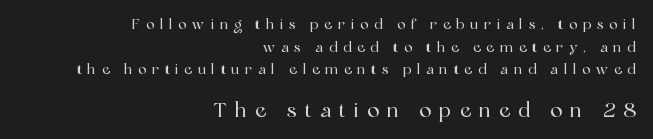
The image shows 20 px text type, upright; set right-aligned, normal line spacing (1.62x), unusually wide letter spacing (+0.4 em), not underlined; the second (bottom) block is 1.43x larger.
